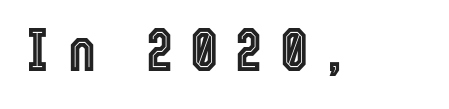
Q: Is the text italic (slanted)? A: No, it is upright.
Q: Is the text underlined? A: No.
Q: Is the spacing between letters normal or unusually wide? A: Unusually wide.
Q: Width (condensed, normal, or wide)? A: Condensed.
Q: x-height? A: Medium.
Q: Monospaced? A: No.
